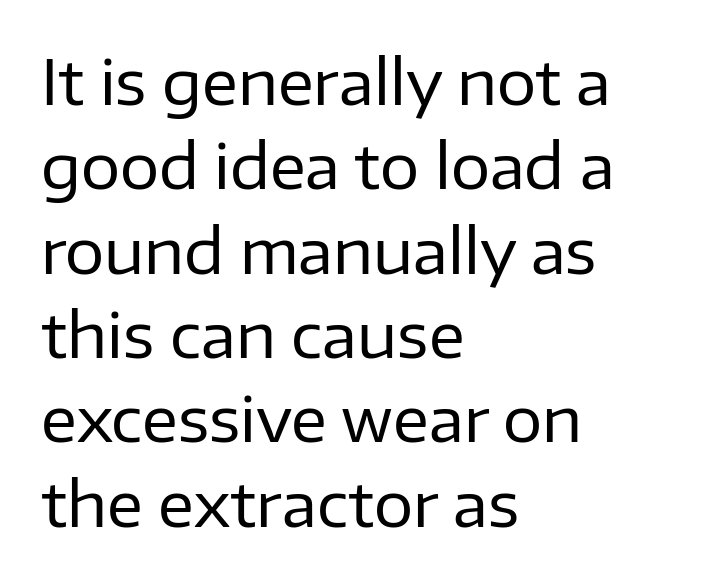
{"serif": "no", "italic": "no", "bold": "no", "weight": "regular", "width": "normal", "stroke_contrast": "low", "x_height": "medium", "monospaced": "no", "underline": "no", "align": "left", "line_spacing": "normal", "line_spacing_ratio": 1.36, "letter_spacing": "normal", "letter_spacing_em": 0.0, "glyph_px": 62}
